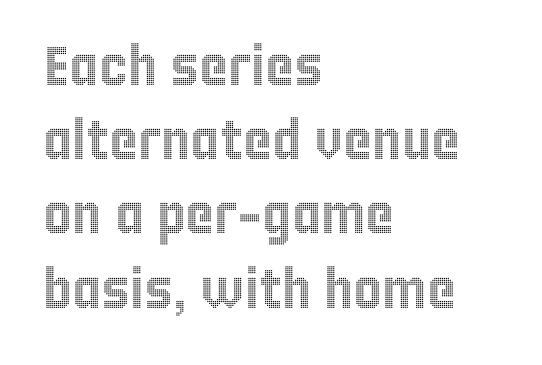
Q: Is the text italic (slanted)? A: No, it is upright.
Q: Is the text underlined? A: No.
Q: How is the paragraph aligned? A: Left-aligned.
Q: Is the spacing between letters normal or unusually wide? A: Normal.
Q: Is the spacing between lines tight, normal or loose? A: Normal.
Q: Width (condensed, normal, or wide)? A: Condensed.
Q: x-height? A: Large.
Q: Monospaced? A: No.
